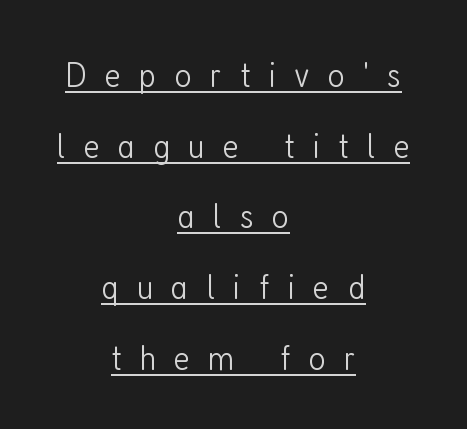
The letterforms sit at book weight or below. Does the lettering tilt? It doesn't — this is upright. Observe the wide spacing: letters keep a clear distance from each other. Descenders here cross a horizontal rule under the line.
